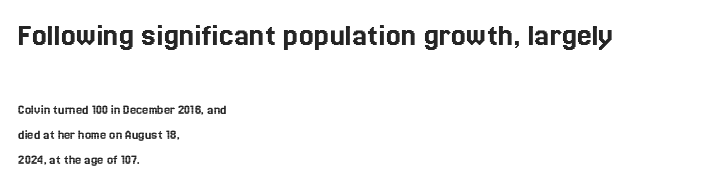
Q: Is the text italic (slanted)? A: No, it is upright.
Q: Is the text underlined? A: No.
Q: How is the paragraph aligned? A: Left-aligned.
Q: Is the spacing between letters normal or unusually wide? A: Normal.
Q: Which block of text is set in a larger size, the first (top) or the second (bottom)? A: The first (top) one.
Q: Width (condensed, normal, or wide)? A: Normal.
Q: x-height? A: Medium.
Q: Monospaced? A: No.
